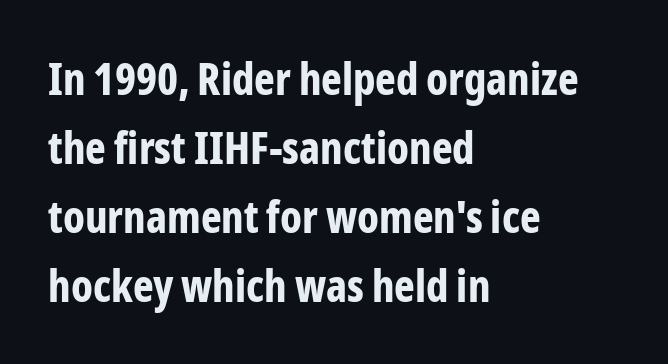
The image shows 44 px bold, condensed sans-serif type, upright; set left-aligned, normal line spacing (1.57x), normal letter spacing, not underlined; low stroke contrast and a medium x-height.
